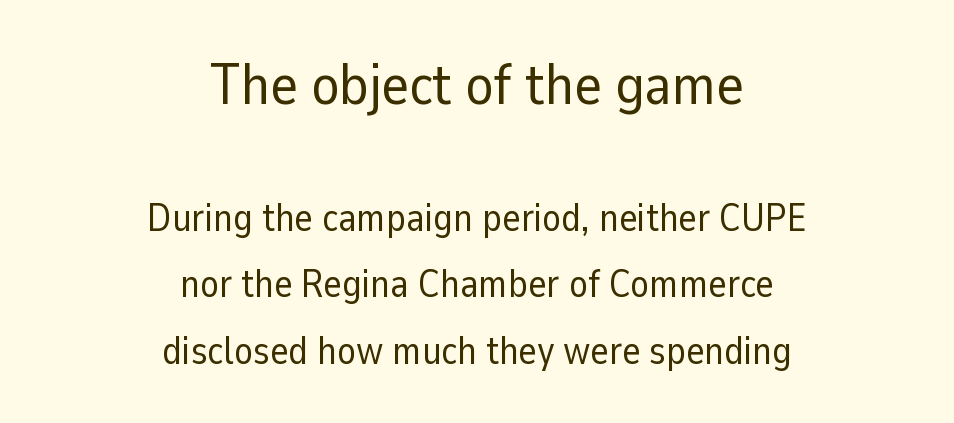
{"serif": "no", "italic": "no", "bold": "no", "weight": "regular", "width": "normal", "stroke_contrast": "low", "x_height": "medium", "monospaced": "no", "underline": "no", "align": "center", "line_spacing_ratio": 1.71, "letter_spacing": "normal", "letter_spacing_em": 0.0, "larger_block": "first", "size_ratio": 1.49, "glyph_px": 58}
